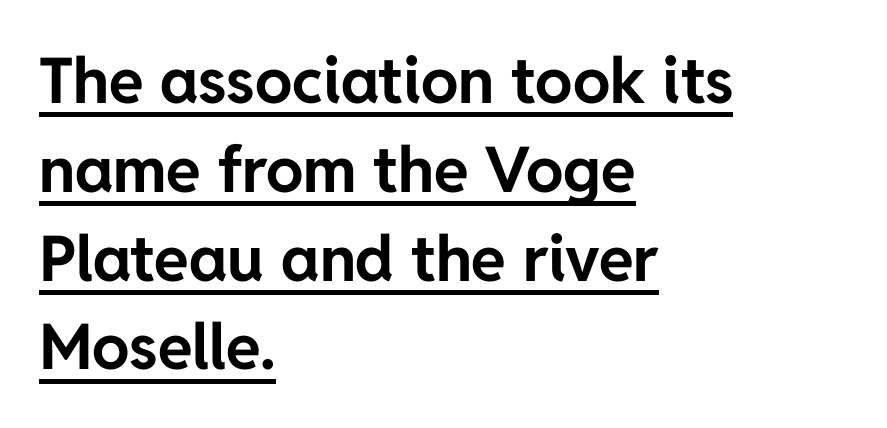
These characters rest on top of a visible drawn line. The face used here is rendered with its standard letterfit. A classic flush-left, rag-right setting is used for this passage. The space between consecutive lines is moderate.
